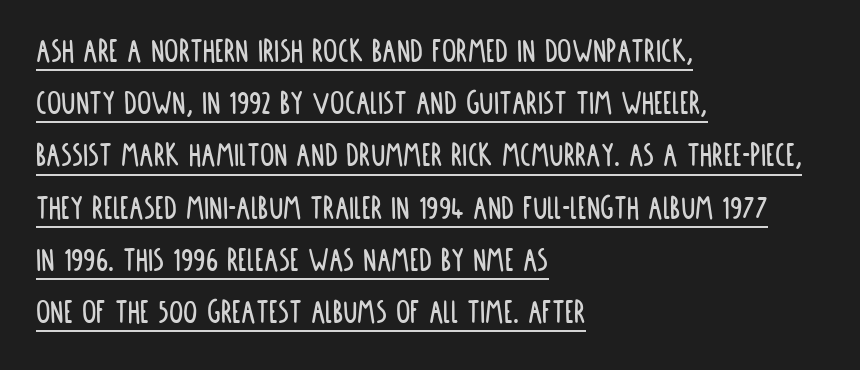
{"serif": "no", "italic": "no", "width": "condensed", "stroke_contrast": "low", "x_height": "large", "monospaced": "no", "underline": "yes", "align": "left", "line_spacing": "normal", "line_spacing_ratio": 1.45, "letter_spacing": "normal", "letter_spacing_em": 0.0, "glyph_px": 36}
